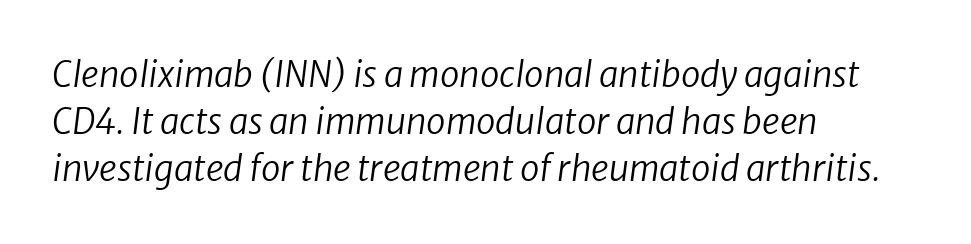
The image shows 35 px regular-weight sans-serif type; set left-aligned, normal line spacing (1.35x), normal letter spacing, not underlined; low stroke contrast and a medium x-height.
